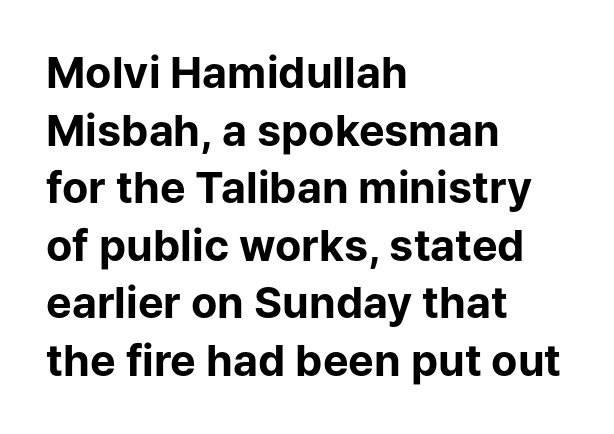
{"serif": "no", "italic": "no", "bold": "yes", "weight": "bold", "width": "normal", "stroke_contrast": "low", "x_height": "medium", "monospaced": "no", "underline": "no", "align": "left", "line_spacing": "normal", "line_spacing_ratio": 1.34, "letter_spacing": "normal", "letter_spacing_em": 0.0, "glyph_px": 43}
